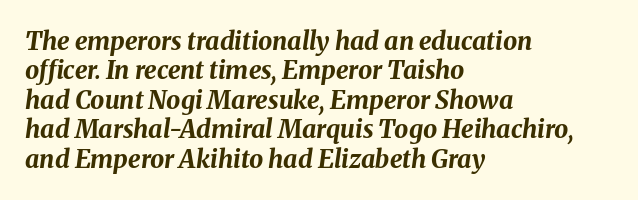
Q: Is the text bold? A: Yes.
Q: Is the text italic (slanted)? A: Yes, it leans right by about 8 degrees.
Q: Is the text underlined? A: No.
Q: How is the paragraph aligned? A: Left-aligned.
Q: Is the spacing between letters normal or unusually wide? A: Normal.
